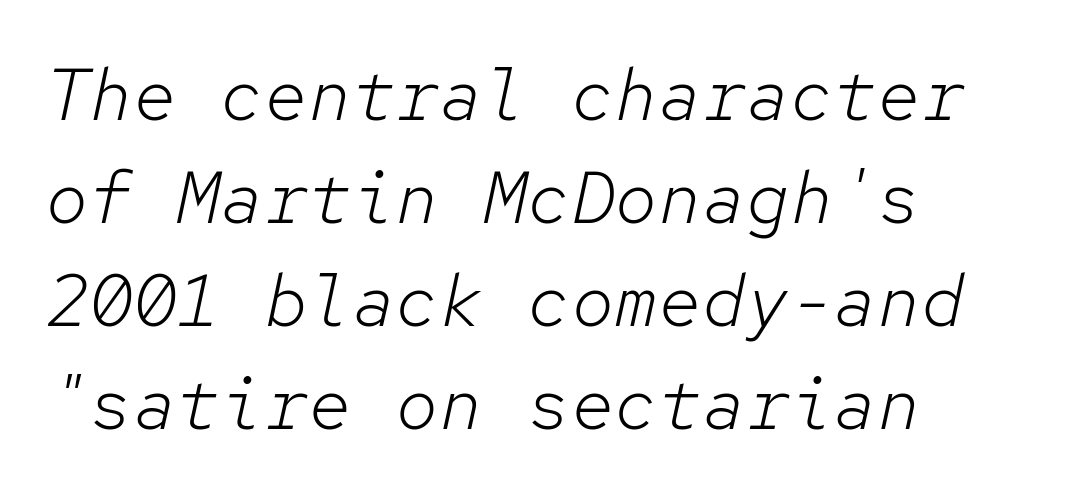
The image shows 73 px light type, italic (leaning right), monospaced; set left-aligned, normal line spacing (1.41x), normal letter spacing, not underlined; low stroke contrast and a medium x-height.
